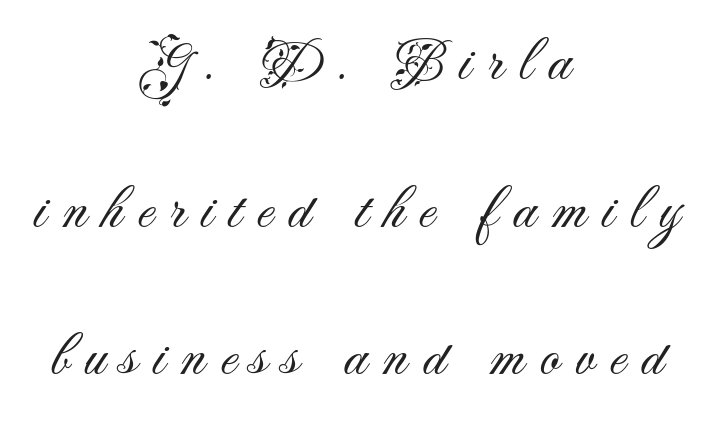
This sample uses expanded letter spacing, leaving extra air between glyphs. The characters display no serif detailing; their extremities are plain. One glance says open: line gaps are wider than usual. The setting favours the middle, as headings and verse often do.
